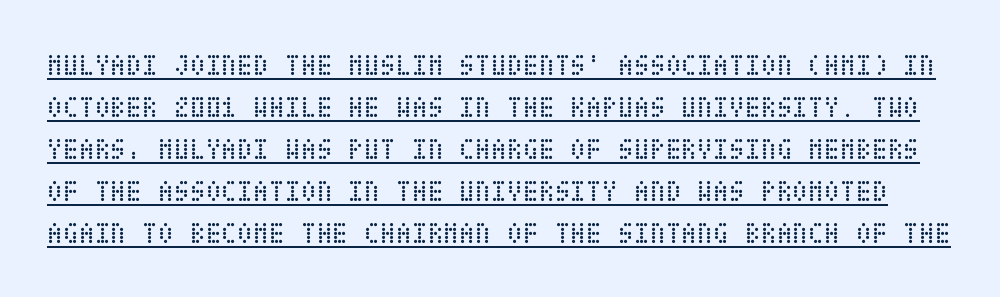
The image shows 29 px regular-weight, condensed type, upright; set normal line spacing (1.45x), normal letter spacing, underlined; low stroke contrast and a large x-height.
